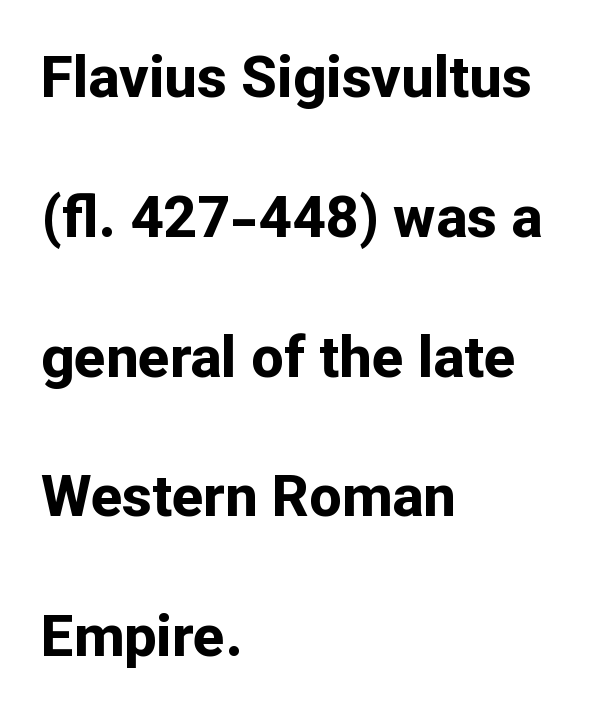
{"serif": "no", "italic": "no", "bold": "yes", "weight": "bold", "width": "normal", "stroke_contrast": "low", "x_height": "medium", "monospaced": "no", "underline": "no", "align": "left", "line_spacing": "loose", "line_spacing_ratio": 2.41, "letter_spacing": "normal", "letter_spacing_em": 0.0, "glyph_px": 58}
